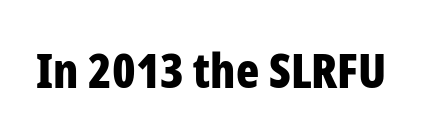
{"serif": "no", "italic": "no", "bold": "yes", "weight": "bold", "width": "condensed", "stroke_contrast": "low", "x_height": "medium", "monospaced": "no", "underline": "no", "letter_spacing": "normal", "letter_spacing_em": 0.0, "glyph_px": 48}
